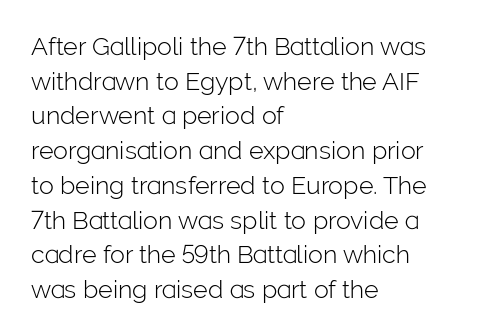
Q: Is the text bold? A: No.
Q: Is the text italic (slanted)? A: No, it is upright.
Q: Is the text underlined? A: No.
Q: How is the paragraph aligned? A: Left-aligned.
Q: Is the spacing between letters normal or unusually wide? A: Normal.
Q: Is the spacing between lines tight, normal or loose? A: Normal.
